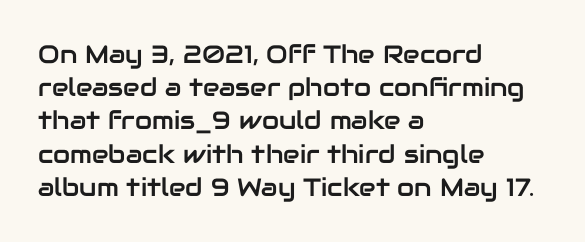
Students, observe: this is what conventionally led text looks like. Look at the tracking — it's just the regular setting, nothing added. The paragraph has a hard left edge and a soft right edge. Check under the words: just untouched page. The lettering holds an erect, upright posture throughout.
